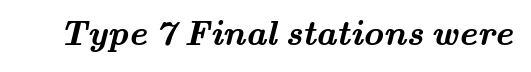
{"serif": "yes", "bold": "yes", "weight": "semibold", "width": "wide", "stroke_contrast": "medium", "x_height": "small", "monospaced": "no", "underline": "no", "letter_spacing": "normal", "letter_spacing_em": 0.0, "glyph_px": 35}
